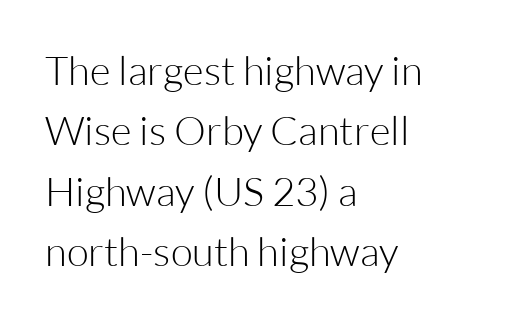
The image shows 40 px light sans-serif type, upright; set left-aligned, normal line spacing (1.51x), normal letter spacing, not underlined; low stroke contrast and a medium x-height.
